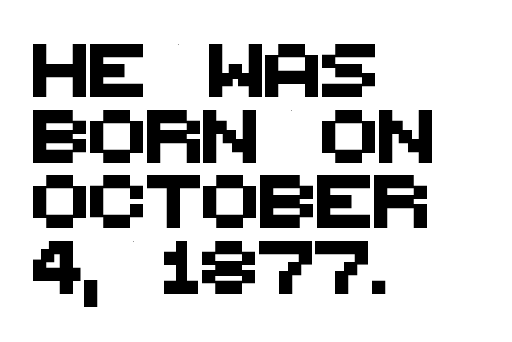
Short and long lines alike share a common starting point at left. The font family rendered here belongs to the sans-serif group. The line texture is even and compact thanks to regular tracking. The letters advance in unequal steps, a hallmark of proportional type. Descender tails drop into unmarked territory.
